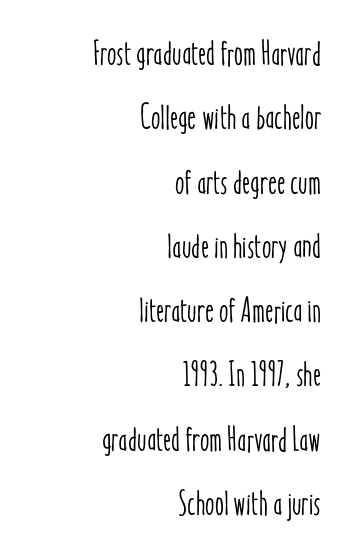
You could call the tracking neutral — neither tight nor loose. This sample uses an upright cut, with every glyph sitting square on the baseline. Alignment: flush right. Proportional: the letters do not fall into vertical columns.
